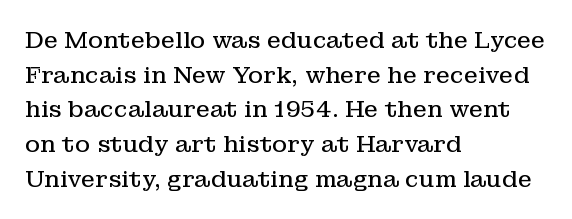
The image shows 23 px text type, upright; set left-aligned, normal line spacing (1.51x), normal letter spacing, not underlined.
